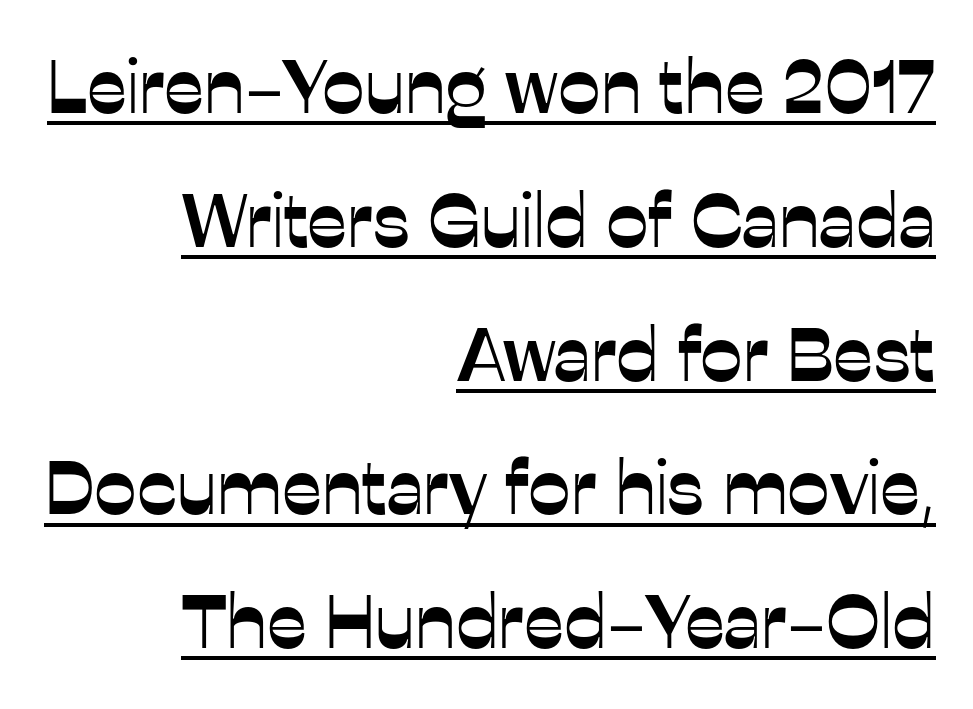
{"serif": "no", "italic": "no", "width": "normal", "stroke_contrast": "low", "x_height": "medium", "monospaced": "no", "underline": "yes", "align": "right", "line_spacing_ratio": 1.76, "letter_spacing": "normal", "letter_spacing_em": 0.0, "glyph_px": 76}
